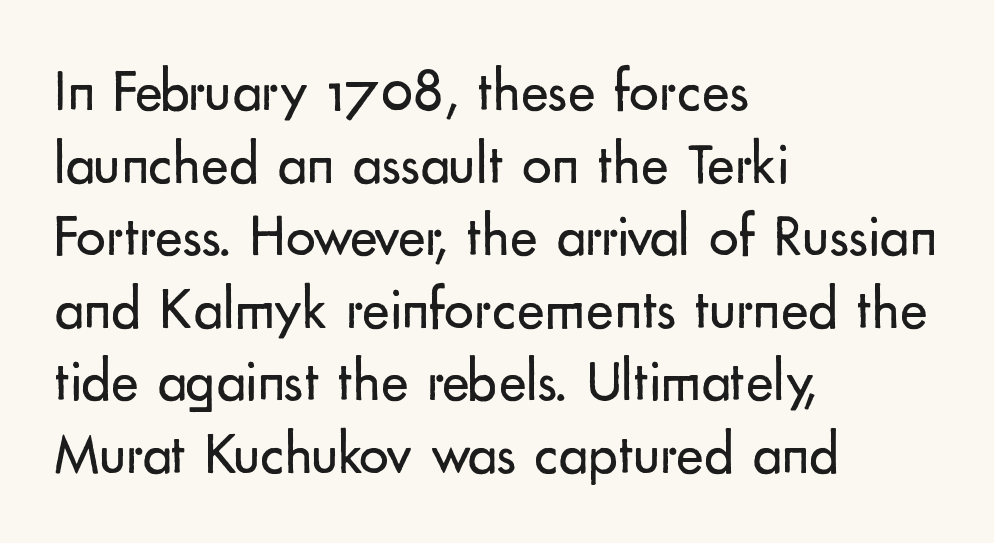
Q: Is the text bold? A: No.
Q: Is the text italic (slanted)? A: No, it is upright.
Q: Is the typeface a serif or a sans-serif typeface? A: Sans-serif.
Q: Is the text underlined? A: No.
Q: How is the paragraph aligned? A: Left-aligned.
Q: Is the spacing between letters normal or unusually wide? A: Normal.
Q: Width (condensed, normal, or wide)? A: Normal.
Q: Stroke contrast? A: Low.
Q: x-height? A: Small.
Q: Monospaced? A: No.
